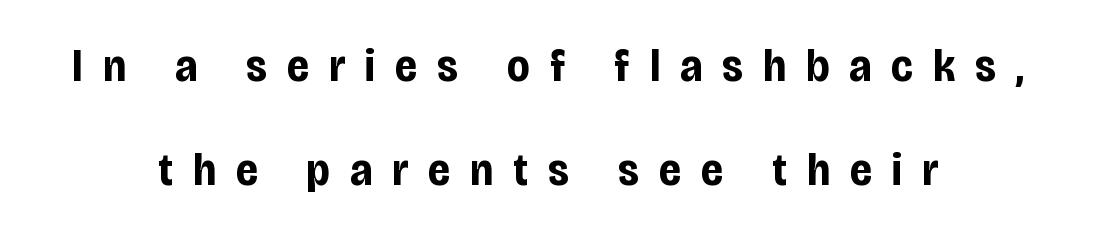
Q: Is the text bold? A: Yes.
Q: Is the text italic (slanted)? A: No, it is upright.
Q: Is the typeface a serif or a sans-serif typeface? A: Sans-serif.
Q: Is the text underlined? A: No.
Q: How is the paragraph aligned? A: Centered.
Q: Is the spacing between letters normal or unusually wide? A: Unusually wide.
Q: Is the spacing between lines tight, normal or loose? A: Loose.
Q: Width (condensed, normal, or wide)? A: Condensed.
Q: Stroke contrast? A: Low.
Q: x-height? A: Large.
Q: Monospaced? A: No.
